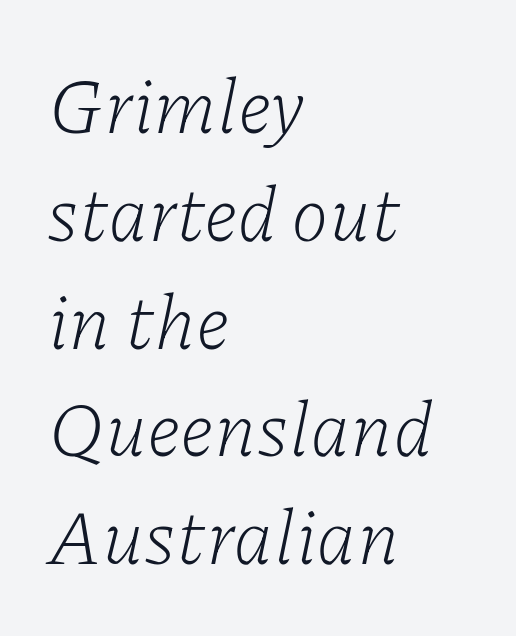
Rendered with sloped, italic letterforms. These lines are composed in type with serifs. Looks like regular typesetting: each glyph gets only the width it needs. No heavy texture on the line: the type isn't bold.
